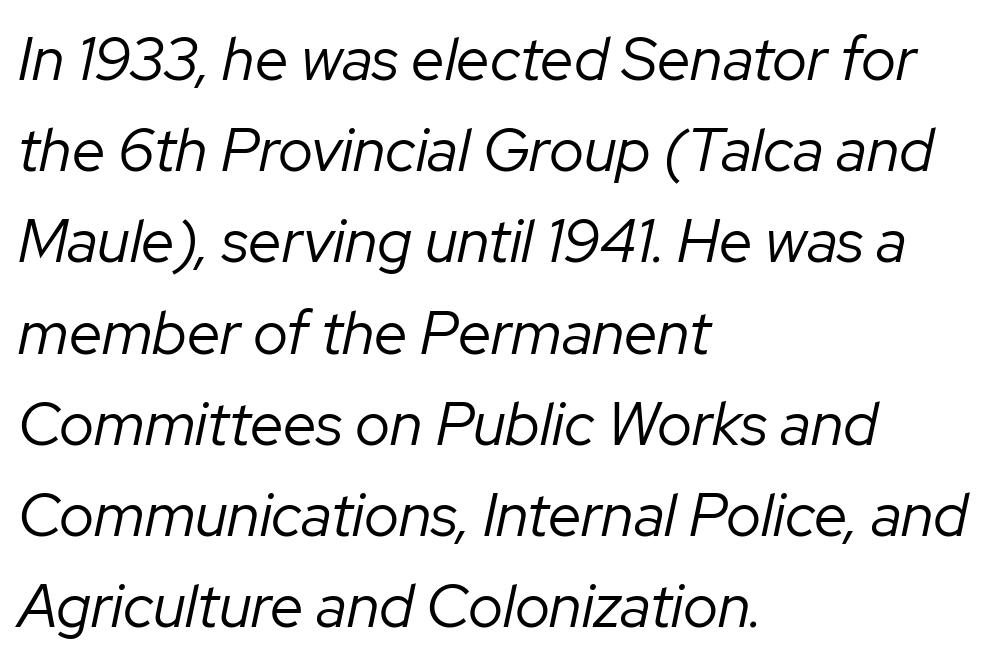
Q: Is the text bold? A: No.
Q: Is the text italic (slanted)? A: Yes, it leans right by about 12 degrees.
Q: Is the text underlined? A: No.
Q: How is the paragraph aligned? A: Left-aligned.
Q: Is the spacing between letters normal or unusually wide? A: Normal.
Q: Is the spacing between lines tight, normal or loose? A: Normal.
Q: Width (condensed, normal, or wide)? A: Normal.
Q: Stroke contrast? A: Low.
Q: x-height? A: Medium.
Q: Monospaced? A: No.
